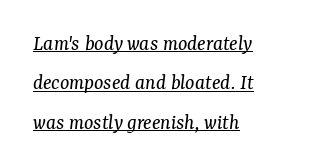
{"italic": "yes", "lean": "right", "slant_degrees": 7, "bold": "no", "underline": "yes", "align": "left", "line_spacing_ratio": 1.79, "letter_spacing": "normal", "letter_spacing_em": 0.0, "glyph_px": 22}
